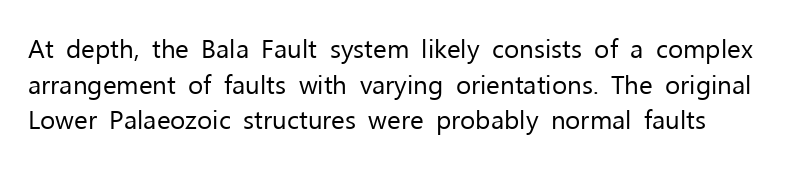
Stems and bowls with no extra thickness — not bold. These lines sit exactly where default settings would place them. Is the letter spacing exaggerated? No — it looks like the ordinary default. Rendered with straight, roman letterforms. The zone under the glyphs is completely vacant.
